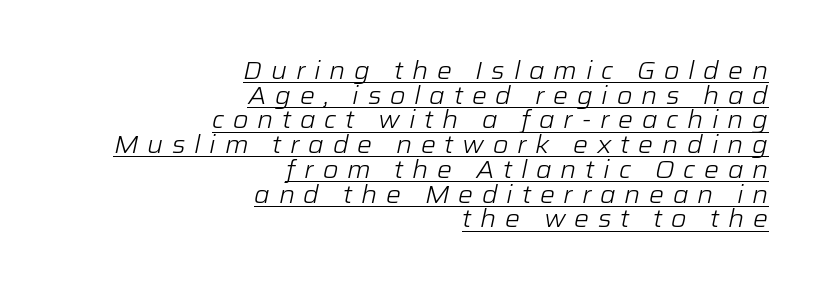
Q: Is the text bold? A: No.
Q: Is the text italic (slanted)? A: Yes, it leans right by about 12 degrees.
Q: Is the text underlined? A: Yes.
Q: How is the paragraph aligned? A: Right-aligned.
Q: Is the spacing between letters normal or unusually wide? A: Unusually wide.
Q: Is the spacing between lines tight, normal or loose? A: Tight.
